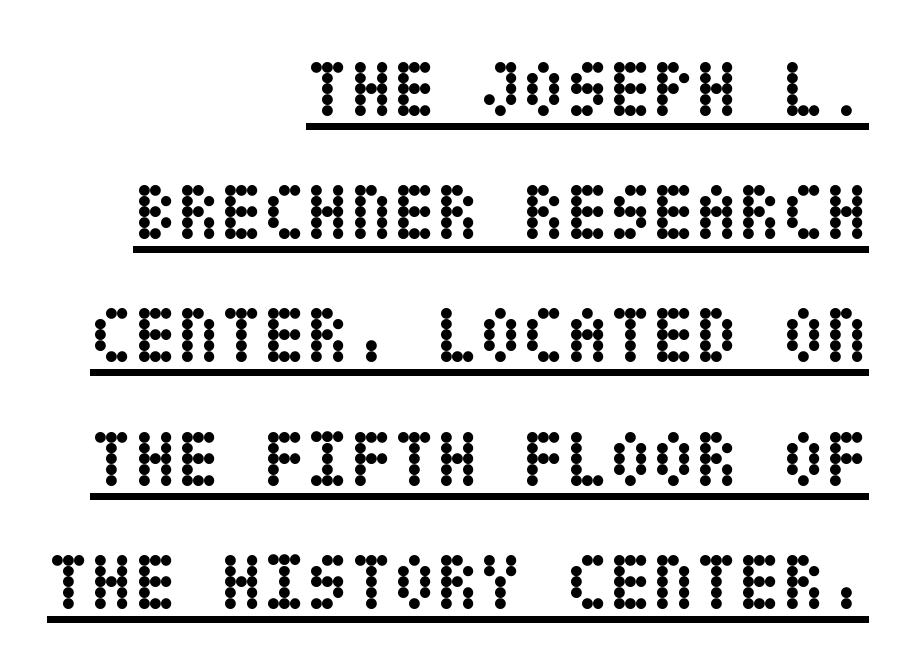
The image shows 79 px semibold, condensed type, upright; set right-aligned, normal line spacing (1.56x), normal letter spacing, underlined; low stroke contrast and a large x-height.
